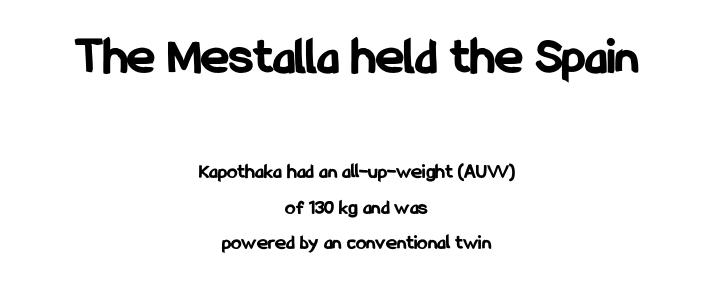
Compared with typical paragraphs, the rows here are spaced about the same. Nobody drew a line under any word here. I'd call this a sans setting — the letters go barefoot. Where is the straight margin? There isn't one; the lines are centered.
